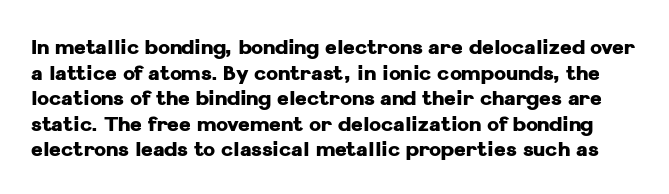
Q: Is the text bold? A: Yes.
Q: Is the text italic (slanted)? A: No, it is upright.
Q: Is the text underlined? A: No.
Q: Is the spacing between letters normal or unusually wide? A: Normal.
Q: Is the spacing between lines tight, normal or loose? A: Normal.
